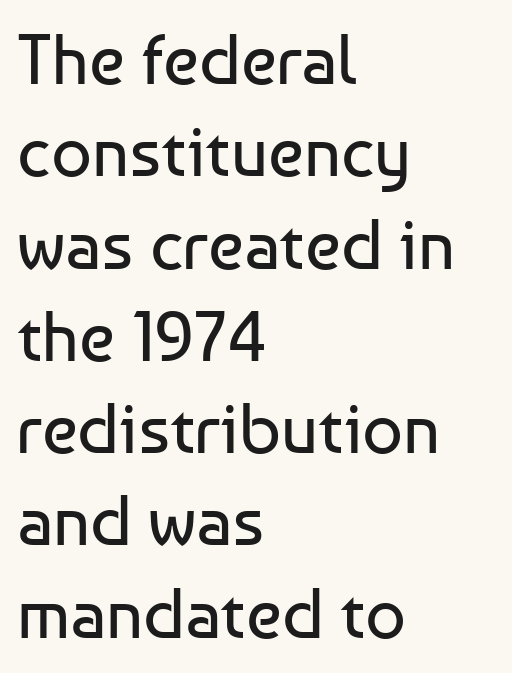
{"serif": "no", "italic": "no", "bold": "no", "weight": "regular", "width": "normal", "stroke_contrast": "low", "x_height": "medium", "monospaced": "no", "underline": "no", "align": "left", "line_spacing": "normal", "line_spacing_ratio": 1.3, "letter_spacing": "normal", "letter_spacing_em": 0.0, "glyph_px": 71}
